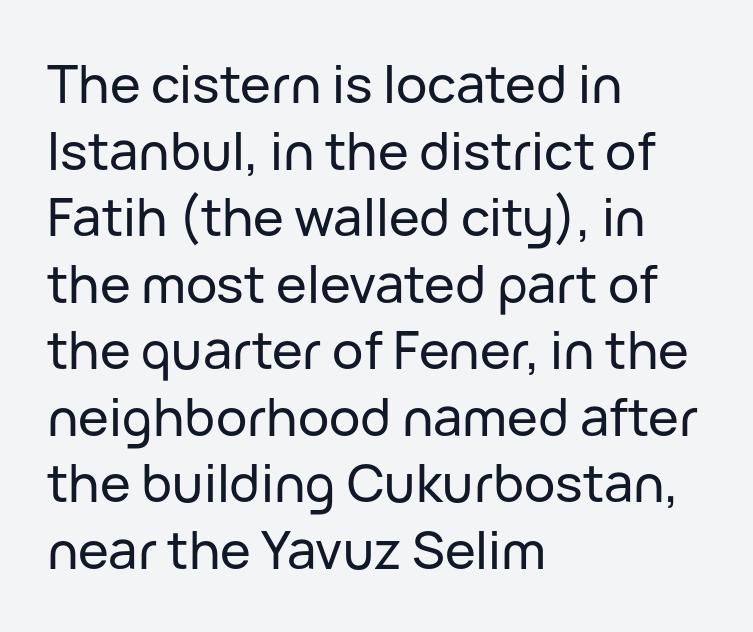
{"serif": "no", "italic": "no", "width": "normal", "stroke_contrast": "low", "x_height": "medium", "monospaced": "no", "underline": "no", "align": "left", "line_spacing": "normal", "line_spacing_ratio": 1.28, "letter_spacing": "normal", "letter_spacing_em": 0.0, "glyph_px": 52}
